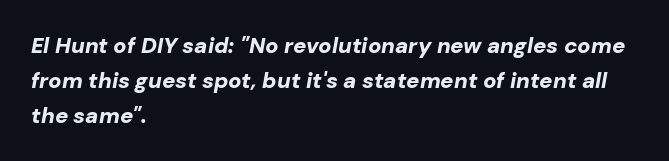
Heavy-handed strokes throughout: this text is bold. The text carries the slant typical of an italic or oblique font. Each new line begins a customary step beneath the previous one. The strip under each line holds only bare page. The paragraph has a hard left edge and a soft right edge.
